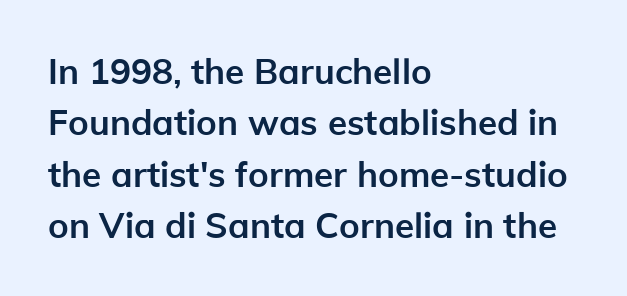
{"serif": "no", "italic": "no", "bold": "yes", "weight": "semibold", "width": "normal", "stroke_contrast": "low", "x_height": "medium", "monospaced": "no", "underline": "no", "align": "left", "line_spacing": "normal", "line_spacing_ratio": 1.47, "letter_spacing": "normal", "letter_spacing_em": 0.0, "glyph_px": 35}
